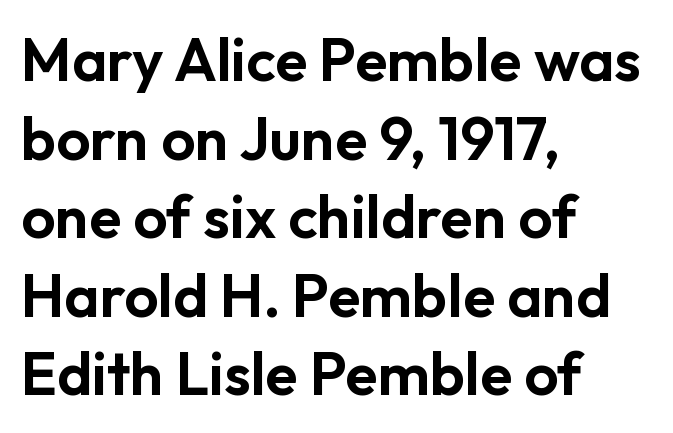
The lines in this sample share a left origin and differ only in where they stop. The font family rendered here belongs to the sans-serif group. The lettering holds an erect, upright posture throughout. Line spacing here is normal.
